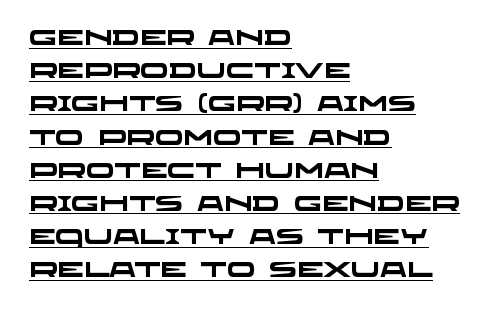
The image shows 21 px bold type; set left-aligned, normal line spacing (1.58x), normal letter spacing, underlined.
